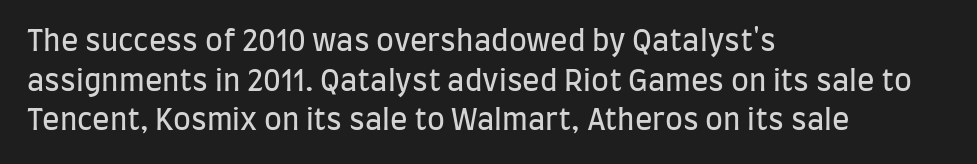
The letterforms sit at book weight or below. These lines were composed using upright roman letters. Each letter's strokes conclude bluntly, with no projecting serifs. A normal amount of white space separates one row of letters from the next.
